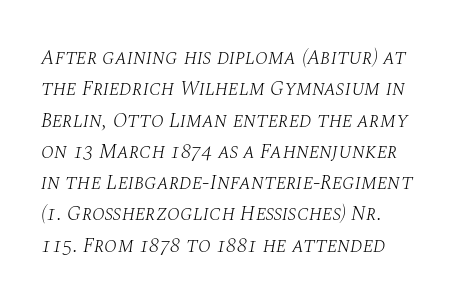
Interline gaps are of average width in this sample. The letters look calm and open, with moderate or lighter stems. Line starts are locked; line ends wander. The passage shown is not underscored anywhere.
